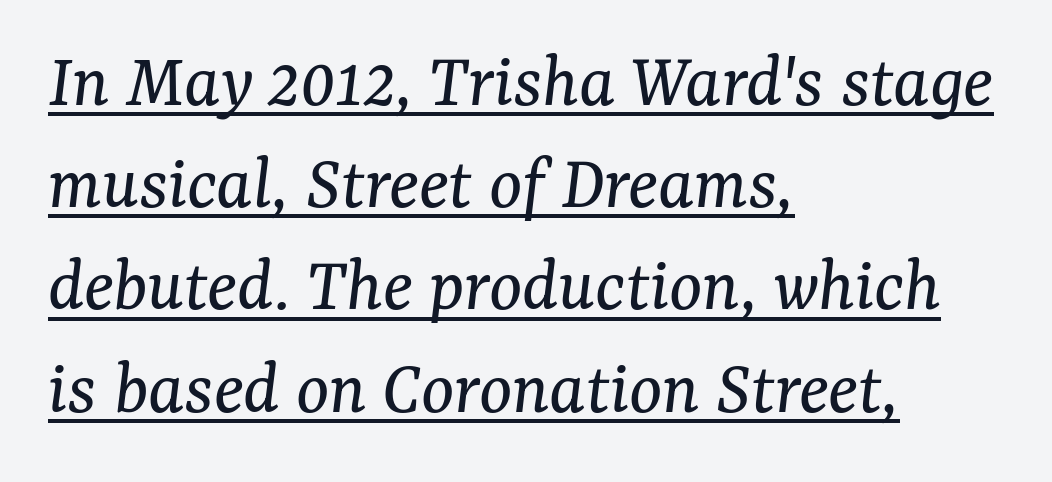
Check where the strokes stop: tiny serifs finish them off. The rows are spaced the way most documents space them. Words appear dense and cohesive because spacing is normal. Somebody hit Ctrl+U on this one — the words are underlined. The passage shown is typed in a proportional face where columns would drift.
